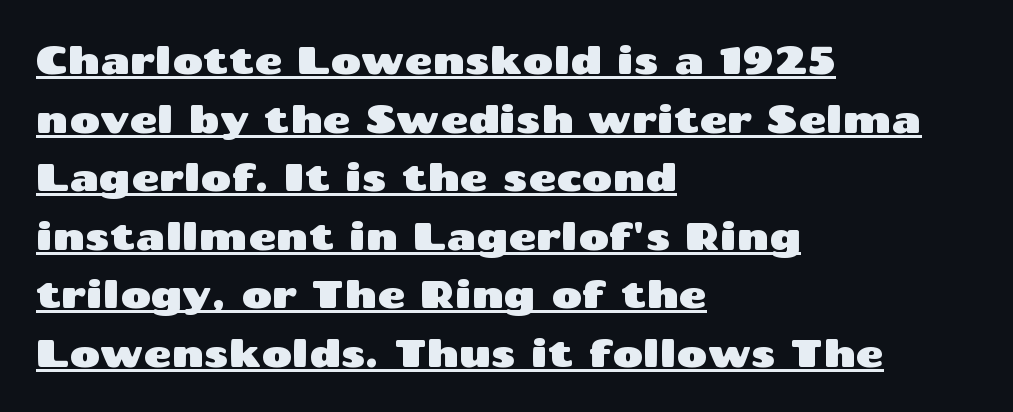
Q: Is the text italic (slanted)? A: No, it is upright.
Q: Is the typeface a serif or a sans-serif typeface? A: Sans-serif.
Q: Is the text underlined? A: Yes.
Q: How is the paragraph aligned? A: Left-aligned.
Q: Is the spacing between letters normal or unusually wide? A: Normal.
Q: Is the spacing between lines tight, normal or loose? A: Normal.
Q: Width (condensed, normal, or wide)? A: Wide.
Q: Stroke contrast? A: Medium.
Q: x-height? A: Medium.
Q: Monospaced? A: No.
